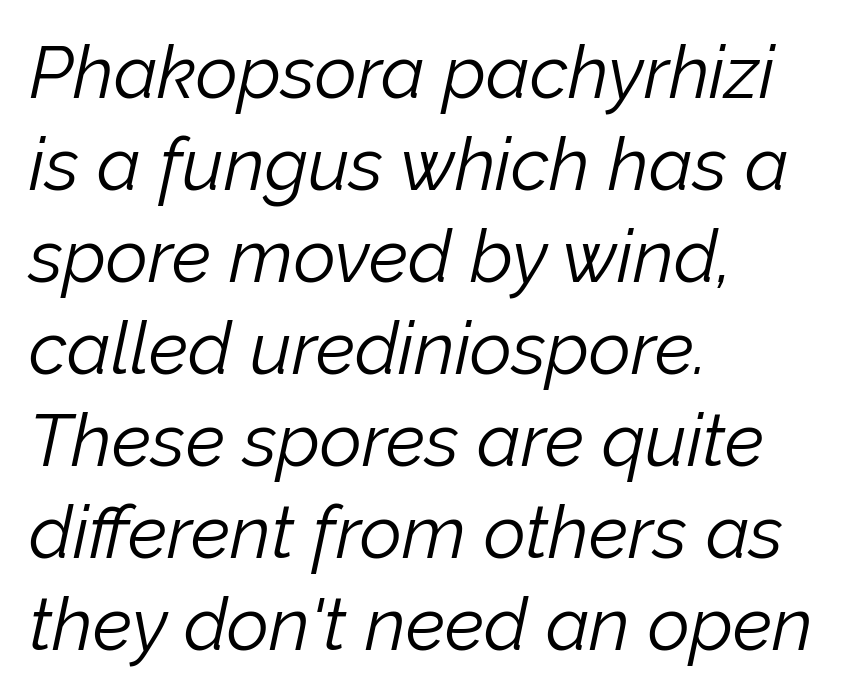
Q: Is the text bold? A: No.
Q: Is the text italic (slanted)? A: Yes, it leans right by about 12 degrees.
Q: Is the text underlined? A: No.
Q: How is the paragraph aligned? A: Left-aligned.
Q: Is the spacing between letters normal or unusually wide? A: Normal.
Q: Is the spacing between lines tight, normal or loose? A: Normal.
Q: Width (condensed, normal, or wide)? A: Normal.
Q: Stroke contrast? A: Low.
Q: x-height? A: Medium.
Q: Monospaced? A: No.
